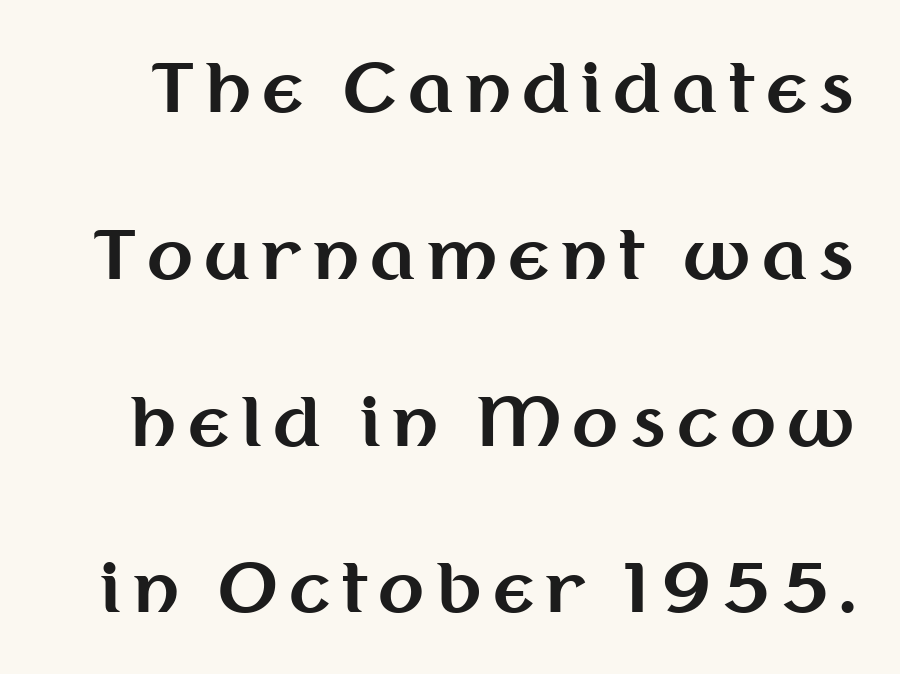
{"serif": "no", "italic": "no", "bold": "yes", "weight": "bold", "width": "normal", "stroke_contrast": "medium", "x_height": "medium", "monospaced": "no", "underline": "no", "line_spacing": "loose", "line_spacing_ratio": 2.49, "glyph_px": 67}
